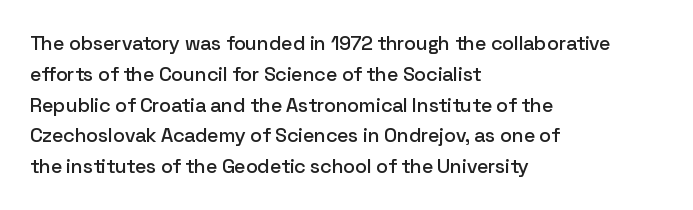
{"italic": "no", "underline": "no", "align": "left", "line_spacing": "normal", "line_spacing_ratio": 1.54, "letter_spacing": "normal", "letter_spacing_em": 0.0, "glyph_px": 20}
